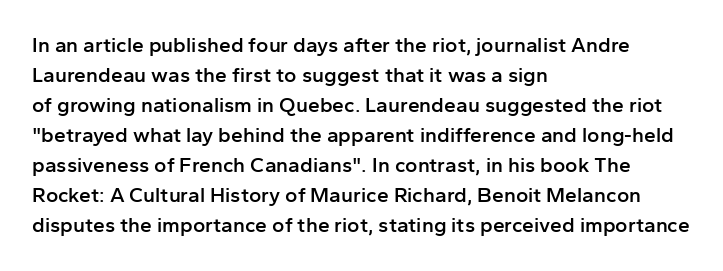
Q: Is the text bold? A: Semi-bold.
Q: Is the text italic (slanted)? A: No, it is upright.
Q: Is the text underlined? A: No.
Q: How is the paragraph aligned? A: Left-aligned.
Q: Is the spacing between letters normal or unusually wide? A: Normal.
Q: Is the spacing between lines tight, normal or loose? A: Normal.
